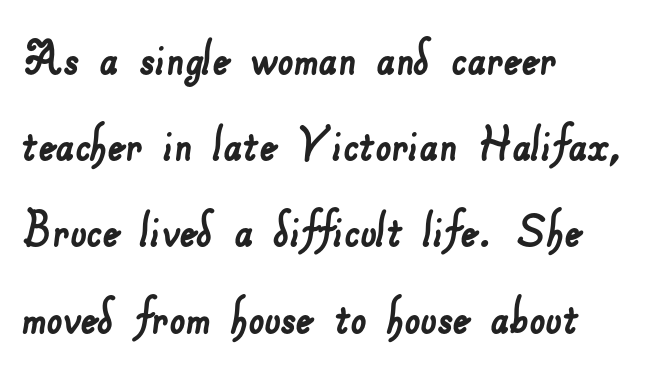
Q: Is the typeface a serif or a sans-serif typeface? A: Sans-serif.
Q: Is the text underlined? A: No.
Q: How is the paragraph aligned? A: Left-aligned.
Q: Is the spacing between letters normal or unusually wide? A: Normal.
Q: Is the spacing between lines tight, normal or loose? A: Normal.
Q: Width (condensed, normal, or wide)? A: Normal.
Q: Stroke contrast? A: Low.
Q: x-height? A: Small.
Q: Monospaced? A: No.
